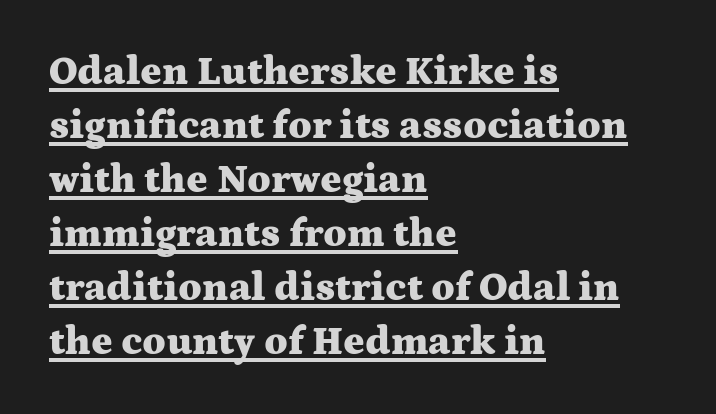
The image shows 40 px heavy, wide serif type, upright; set left-aligned, normal line spacing (1.35x), normal letter spacing, underlined; medium stroke contrast and a medium x-height.
